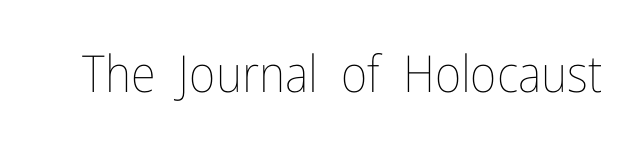
Weight: in the light-to-regular range. Caption: standard tracking, unaltered. You could not count columns in this text — the font is proportionally spaced. Italic: no, the glyphs are upright roman. Just letters on the line, the space beneath them empty.
